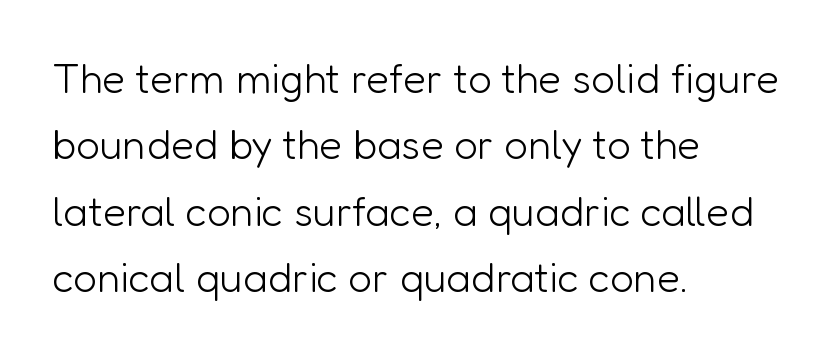
The image shows 42 px light sans-serif type, upright; set left-aligned, normal line spacing (1.58x), normal letter spacing, not underlined; low stroke contrast and a medium x-height.
